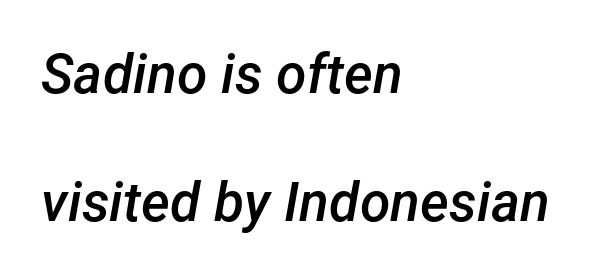
Rendered with sloped, italic letterforms. Any mark beneath the type? The region is blank. Compared with typical body copy, the letter spacing here is the same. One-word summary of the alignment: left. Regarding leading, the lines here are spaced well apart.
